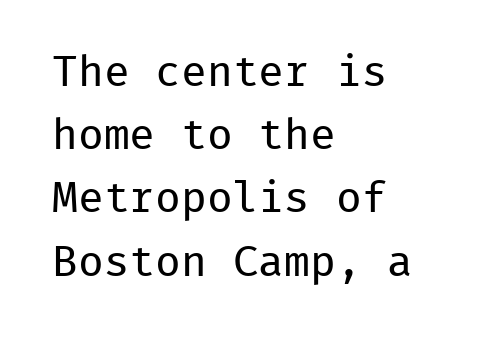
Q: Is the text bold? A: No.
Q: Is the text italic (slanted)? A: No, it is upright.
Q: Is the typeface a serif or a sans-serif typeface? A: Sans-serif.
Q: Is the text underlined? A: No.
Q: How is the paragraph aligned? A: Left-aligned.
Q: Is the spacing between letters normal or unusually wide? A: Normal.
Q: Is the spacing between lines tight, normal or loose? A: Normal.
Q: Width (condensed, normal, or wide)? A: Normal.
Q: Stroke contrast? A: Low.
Q: x-height? A: Medium.
Q: Monospaced? A: Yes.
